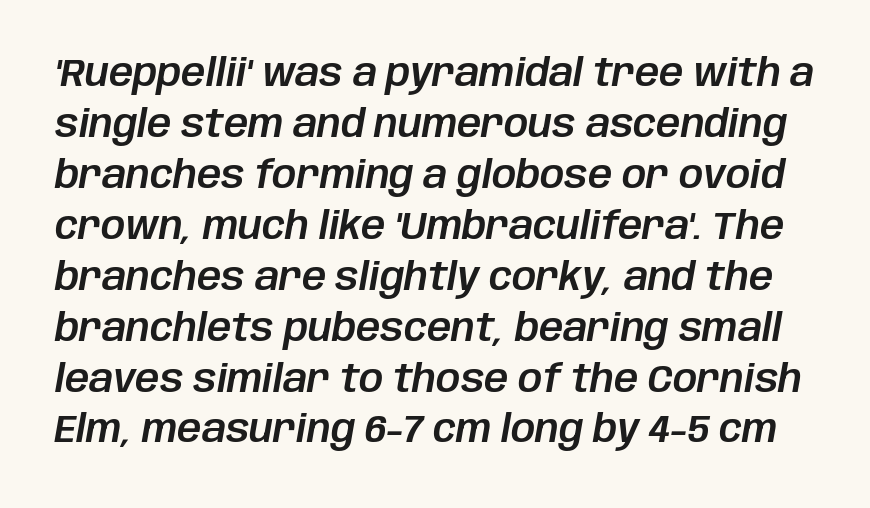
Would a proofreader flag this as italicized? Yes. Observe the ordinary spacing: letters are neighbours, not strangers. Evenly set lines give the paragraph a standard silhouette. The passage shown is typed in a proportional face where columns would drift.
